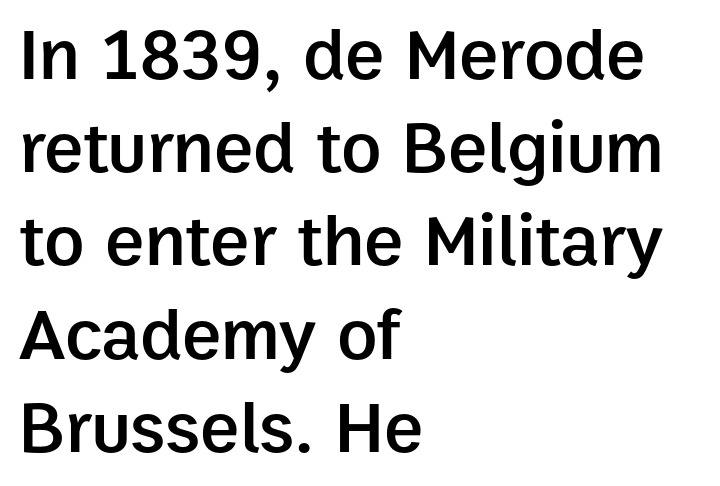
{"serif": "no", "italic": "no", "bold": "semi", "weight": "semibold", "width": "normal", "stroke_contrast": "low", "x_height": "medium", "monospaced": "no", "underline": "no", "align": "left", "line_spacing": "normal", "line_spacing_ratio": 1.26, "letter_spacing": "normal", "letter_spacing_em": 0.0, "glyph_px": 74}
